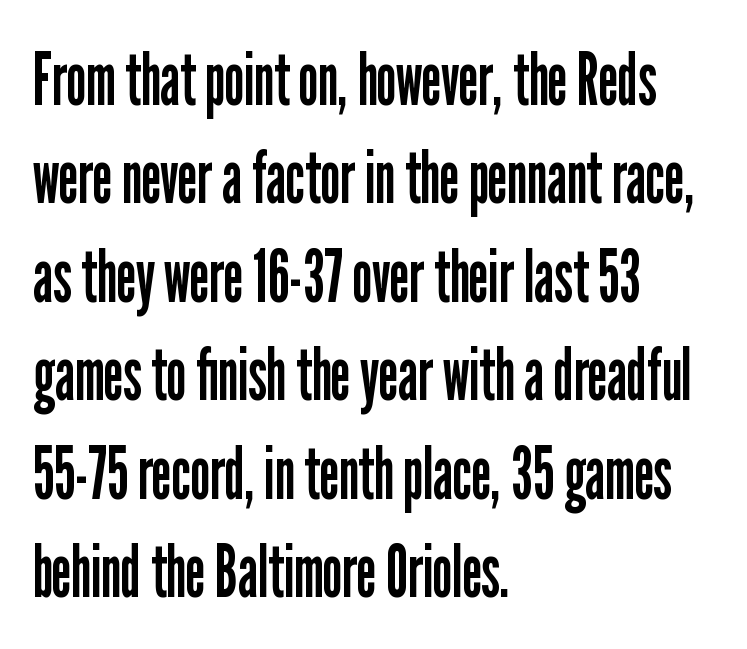
Q: Is the text bold? A: No.
Q: Is the text italic (slanted)? A: No, it is upright.
Q: Is the typeface a serif or a sans-serif typeface? A: Sans-serif.
Q: Is the text underlined? A: No.
Q: How is the paragraph aligned? A: Left-aligned.
Q: Is the spacing between letters normal or unusually wide? A: Normal.
Q: Is the spacing between lines tight, normal or loose? A: Normal.
Q: Width (condensed, normal, or wide)? A: Condensed.
Q: Stroke contrast? A: Low.
Q: x-height? A: Medium.
Q: Monospaced? A: No.
